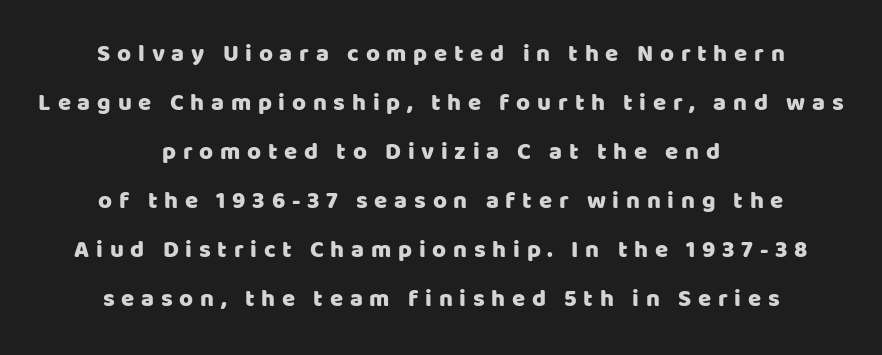
The foot of each line stays bare and open. Does the lettering tilt? It doesn't — this is upright. A great deal of white space separates one row of letters from the next. Layout note: lines centered. Inter-character spacing is expanded well beyond the font's built-in metrics.
